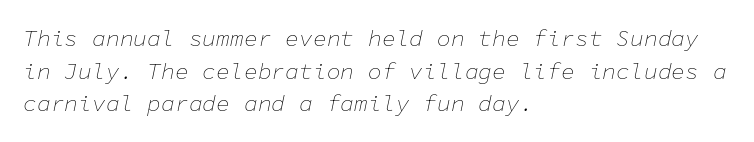
The image shows 23 px text type, italic (leaning right); set left-aligned, normal line spacing (1.42x), normal letter spacing, not underlined.
